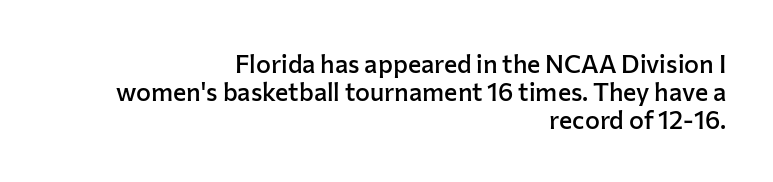
Words appear dense and cohesive because spacing is normal. Notice how descenders almost collide with the ascenders below — that's tight leading. Reading down the block, your eye finds every line finishing at a fixed right position. As a designer I'd log this as weight 600, semibold. Upright lettering throughout.
